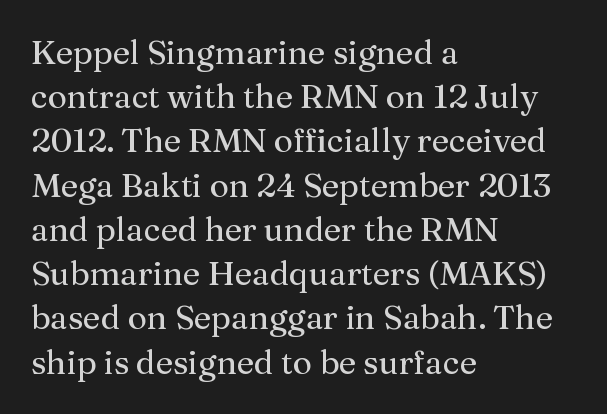
{"serif": "yes", "italic": "no", "width": "normal", "stroke_contrast": "medium", "x_height": "medium", "monospaced": "no", "underline": "no", "align": "left", "line_spacing": "normal", "line_spacing_ratio": 1.34, "letter_spacing": "normal", "letter_spacing_em": 0.0, "glyph_px": 33}
